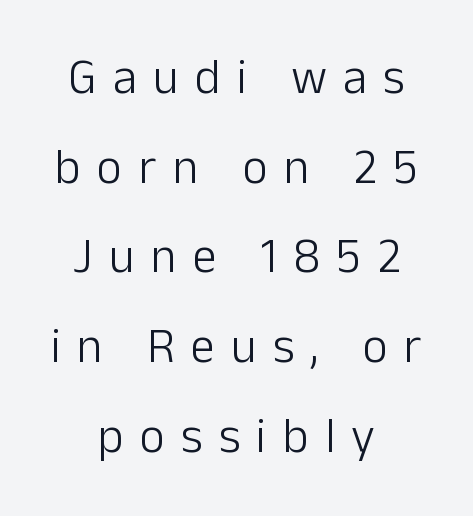
The image shows 49 px light sans-serif type, upright; set centered, line spacing 1.83x, unusually wide letter spacing (+0.33 em), not underlined; low stroke contrast and a medium x-height.
